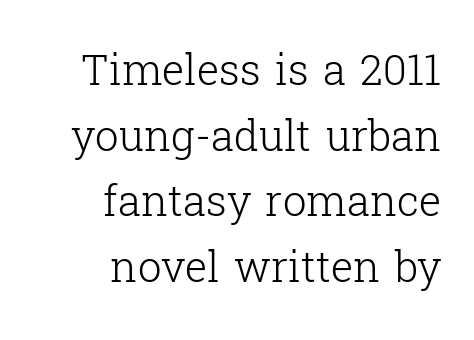
Q: Is the text bold? A: No.
Q: Is the text italic (slanted)? A: No, it is upright.
Q: Is the typeface a serif or a sans-serif typeface? A: Serif.
Q: Is the text underlined? A: No.
Q: How is the paragraph aligned? A: Right-aligned.
Q: Is the spacing between letters normal or unusually wide? A: Normal.
Q: Is the spacing between lines tight, normal or loose? A: Normal.
Q: Width (condensed, normal, or wide)? A: Normal.
Q: Stroke contrast? A: Low.
Q: x-height? A: Medium.
Q: Monospaced? A: No.
